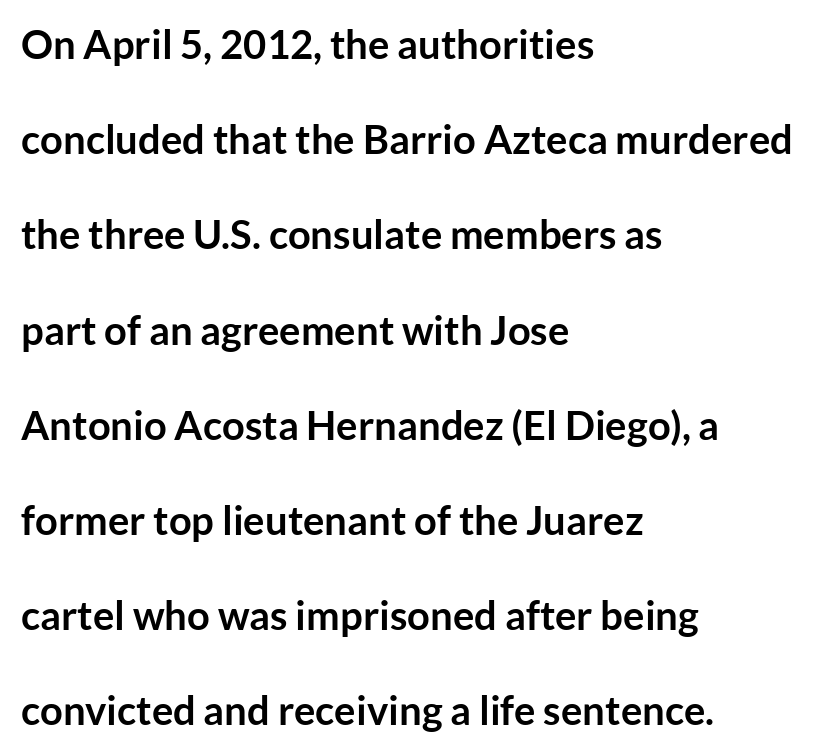
The image shows 40 px semibold sans-serif type, upright; set left-aligned, loose line spacing (2.38x), normal letter spacing, not underlined; low stroke contrast and a medium x-height.
